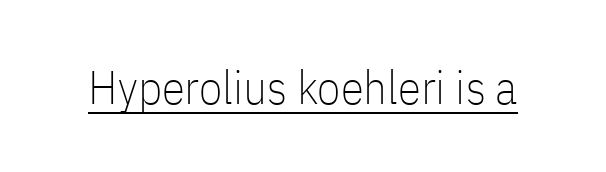
The image shows 47 px thin, condensed sans-serif type, upright; set normal letter spacing, underlined; low stroke contrast and a medium x-height.
